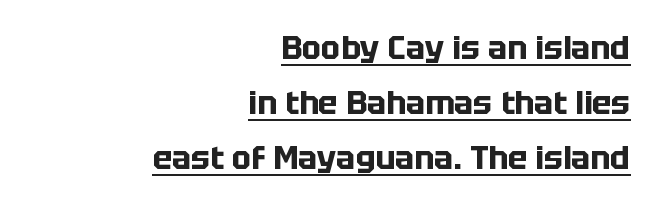
All the whitespace from short lines collects on the left. Stroke thickness is high; the sample reads as a true bold. What kind of face is this? One without serifs — a sans. This rendering features underlined lettering.
